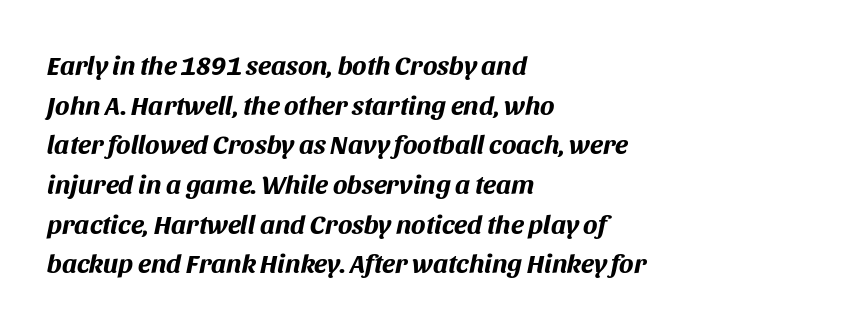
{"italic": "yes", "lean": "right", "slant_degrees": 11, "bold": "yes", "underline": "no", "align": "left", "line_spacing": "normal", "line_spacing_ratio": 1.47, "letter_spacing": "normal", "letter_spacing_em": 0.0, "glyph_px": 27}
